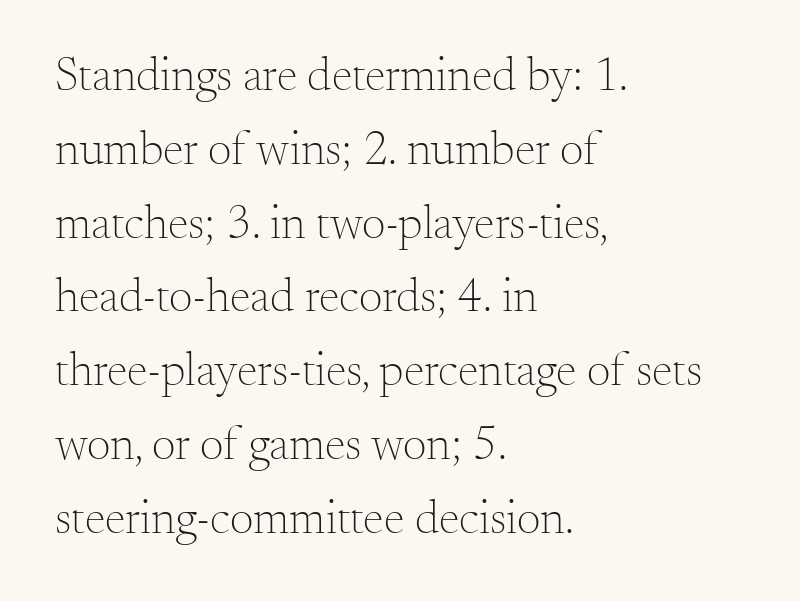
Q: Is the text bold? A: No.
Q: Is the text italic (slanted)? A: No, it is upright.
Q: Is the typeface a serif or a sans-serif typeface? A: Serif.
Q: Is the text underlined? A: No.
Q: How is the paragraph aligned? A: Left-aligned.
Q: Is the spacing between letters normal or unusually wide? A: Normal.
Q: Is the spacing between lines tight, normal or loose? A: Normal.
Q: Width (condensed, normal, or wide)? A: Normal.
Q: Stroke contrast? A: Medium.
Q: x-height? A: Small.
Q: Monospaced? A: No.
